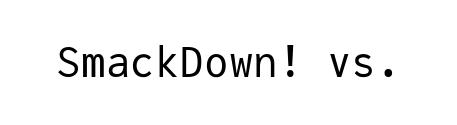
Ink coverage per letter is moderate at most. The lettering holds an erect, upright posture throughout. Think of a typewriter: that constant character pitch is what you see here. Unlike a traditional serif, this face leaves its strokes unadorned.
